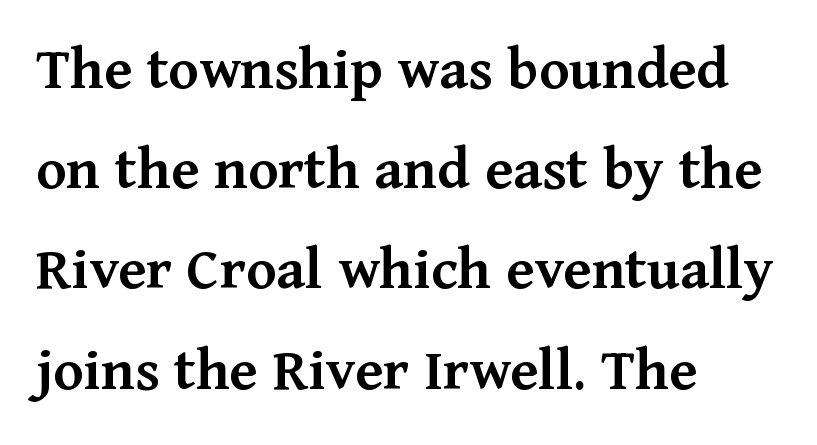
{"serif": "yes", "italic": "no", "bold": "semi", "weight": "semibold", "width": "normal", "stroke_contrast": "medium", "x_height": "medium", "monospaced": "no", "underline": "no", "align": "left", "line_spacing": "normal", "line_spacing_ratio": 1.59, "letter_spacing": "normal", "letter_spacing_em": 0.0, "glyph_px": 63}
